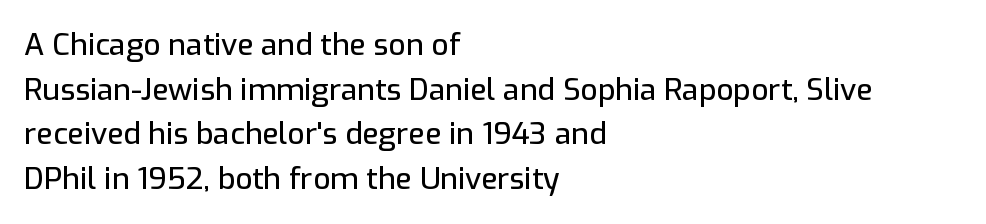
Q: Is the text italic (slanted)? A: No, it is upright.
Q: Is the typeface a serif or a sans-serif typeface? A: Sans-serif.
Q: Is the text underlined? A: No.
Q: How is the paragraph aligned? A: Left-aligned.
Q: Is the spacing between letters normal or unusually wide? A: Normal.
Q: Is the spacing between lines tight, normal or loose? A: Normal.
Q: Width (condensed, normal, or wide)? A: Normal.
Q: Stroke contrast? A: Low.
Q: x-height? A: Medium.
Q: Monospaced? A: No.
